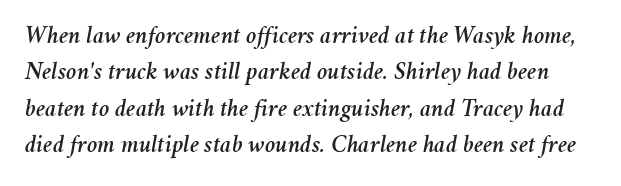
Line spacing here is normal. Every character sits at an angle, as italics do. Letters rest on an invisible, unmarked baseline. The passage shown has conventional tracking throughout.
